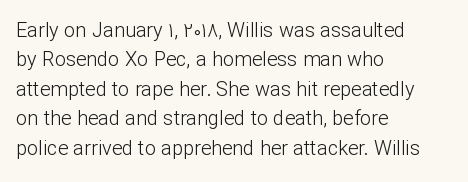
{"italic": "no", "bold": "no", "underline": "no", "align": "left", "line_spacing": "normal", "line_spacing_ratio": 1.47, "letter_spacing": "normal", "letter_spacing_em": 0.0, "glyph_px": 20}
